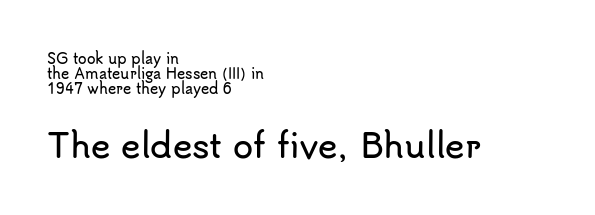
The more generous point size was reserved for the lower chunk. The type is set solid horizontally, with unmodified tracking. The typography opts for an upright posture over an oblique one. Horizontal bands of white between lines are thin slivers. Font category for this specimen: sans-serif. Underlining? Definitely not there.
